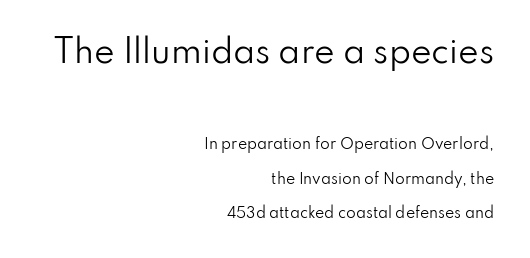
Widely set lines give the paragraph a tall, airy silhouette. This rendering leaves character spacing at its baseline value. Decoration check: the copy has no underline. The typeface has the unassuming heft of standard copy or less. These lines are rendered in a variable-pitch font.
